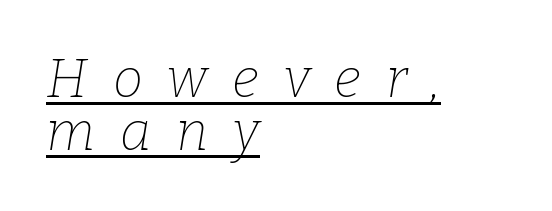
No letter is thick-stroked: the sample isn't bold. Slanted lettering throughout. These characters rest on top of a visible drawn line. What's the leading like? Squeezed, with rows nearly overlapping. This is serif lettering, the kind often seen in printed books.
